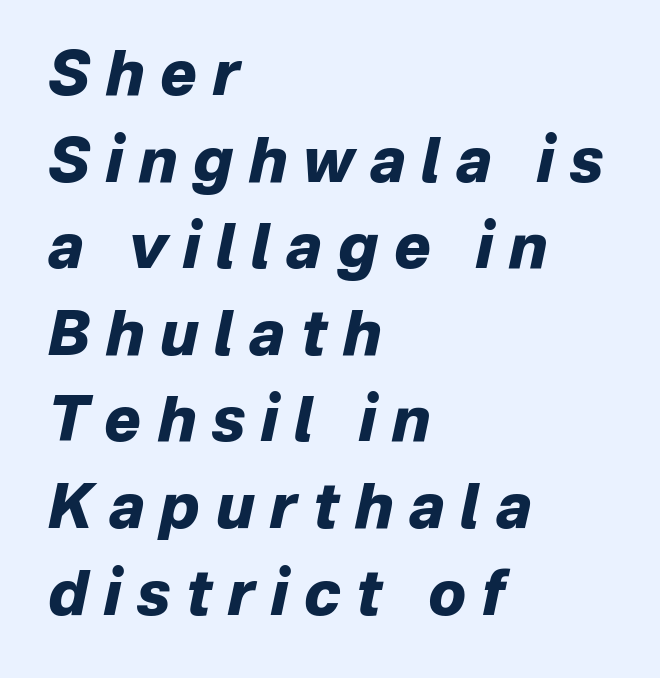
Each letter keeps its own natural width here, so spacing adapts to shape. The gap between lines stays unmarked. Look at the stroke-to-counter ratio: heavy, a bold. Leftover space on each line is placed entirely after the last word. These lines have a slow, spaced-out rhythm from letter to letter.
